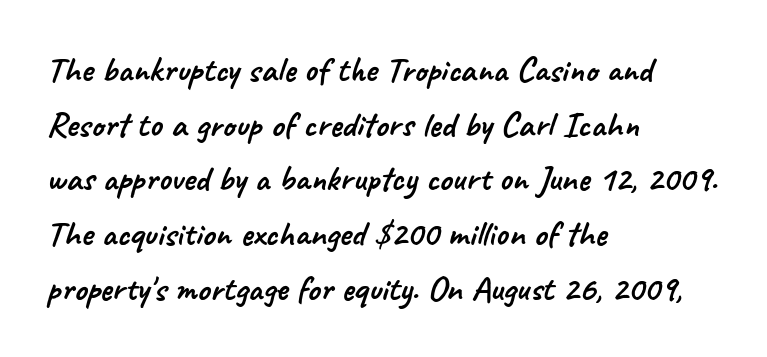
The image shows 36 px sans-serif type; set left-aligned, normal line spacing (1.52x), normal letter spacing, not underlined; low stroke contrast and a small x-height.
